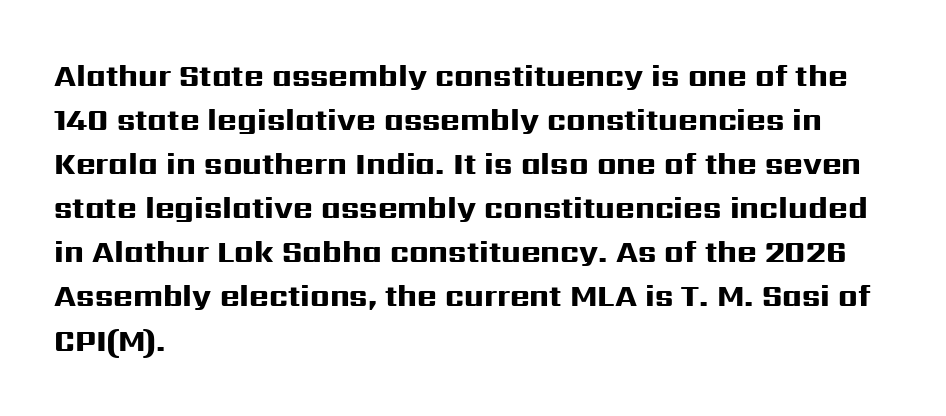
{"serif": "no", "italic": "no", "bold": "yes", "weight": "heavy", "width": "wide", "stroke_contrast": "high", "x_height": "medium", "monospaced": "no", "underline": "no", "align": "left", "line_spacing": "normal", "line_spacing_ratio": 1.47, "letter_spacing": "normal", "letter_spacing_em": 0.0, "glyph_px": 30}
